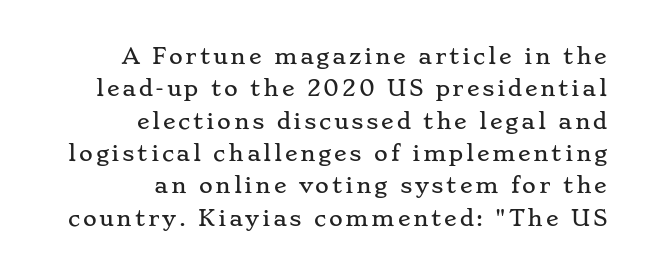
The image shows 21 px text type, upright; set right-aligned, normal line spacing (1.54x), not underlined.
